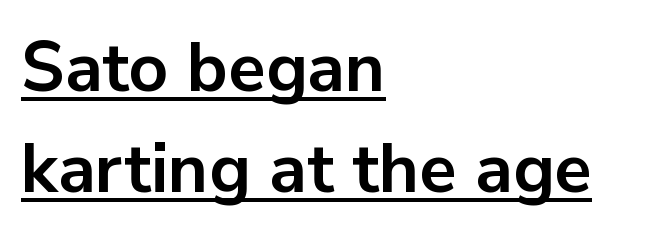
I'd describe the lettering as bold — thick and assertive. Serifs: no, the terminals of the letterforms are clean. Notice how the passage keeps a crisp vertical edge on the left only. The font's upright variant was chosen for this text. These characters rest on top of a visible drawn line. Do the characters align in a grid? No, the font is proportional.
